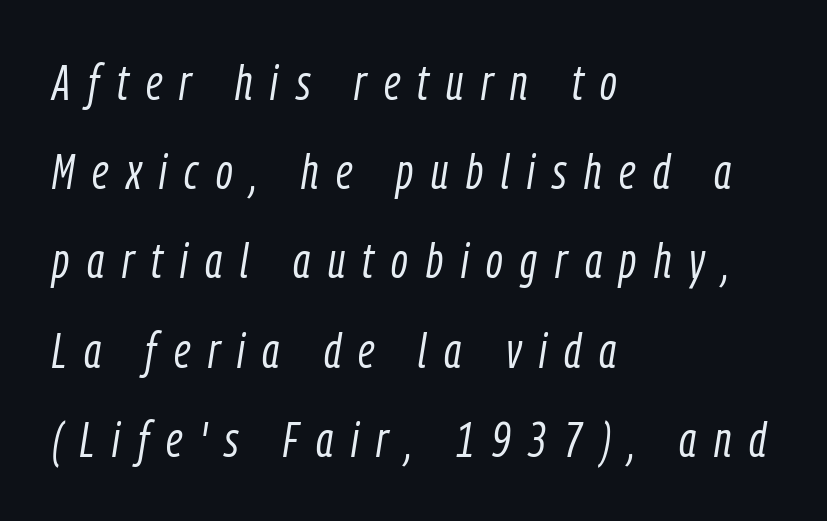
The compositor pushed each line to the left boundary. If you drew a line through each stem, it would be angled. Clear beneath every line of the passage. Weight: not bold — regular or lighter. Varying glyph widths throughout — classic text-font behaviour. The letterforms stand isolated, each surrounded by extra space.
